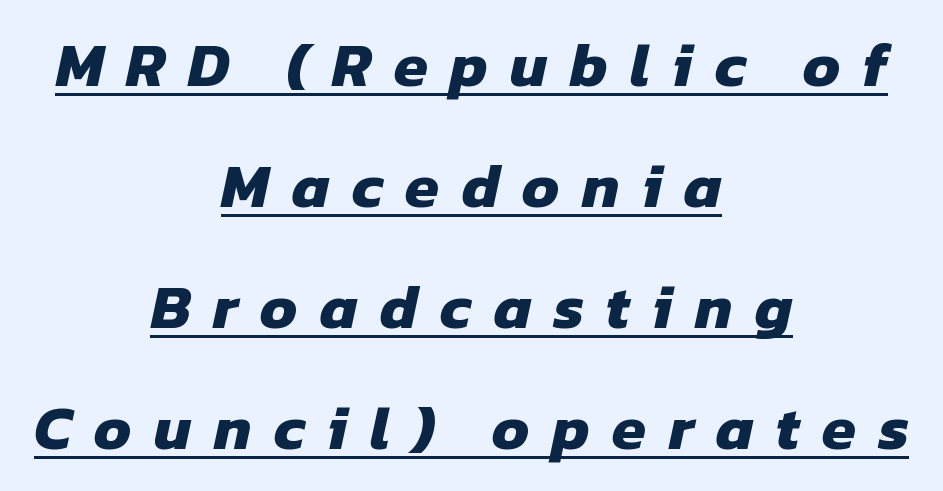
{"serif": "no", "bold": "yes", "weight": "heavy", "width": "normal", "stroke_contrast": "low", "x_height": "medium", "monospaced": "no", "underline": "yes", "align": "center", "line_spacing": "loose", "line_spacing_ratio": 1.95, "letter_spacing": "wide", "letter_spacing_em": 0.36, "glyph_px": 62}
